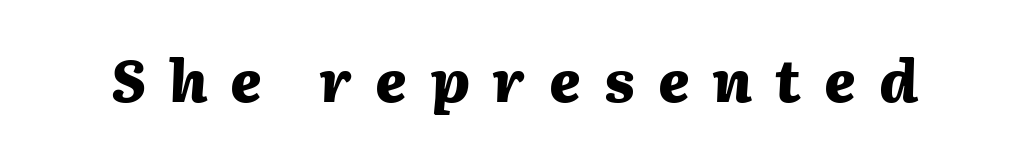
Q: Is the text bold? A: Yes.
Q: Is the text italic (slanted)? A: Yes, it leans right by about 2 degrees.
Q: Is the text underlined? A: No.
Q: Is the spacing between letters normal or unusually wide? A: Unusually wide.
Q: Width (condensed, normal, or wide)? A: Normal.
Q: Stroke contrast? A: Medium.
Q: x-height? A: Medium.
Q: Monospaced? A: No.
